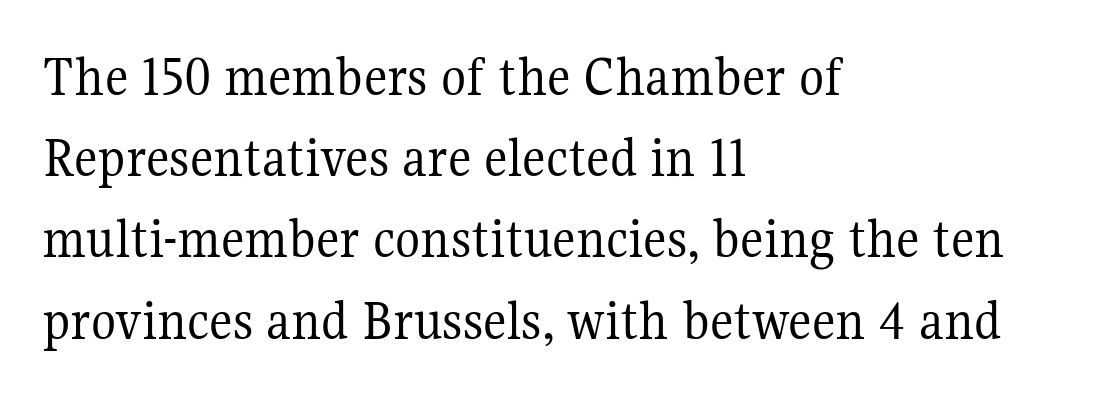
{"serif": "yes", "italic": "no", "bold": "no", "weight": "regular", "width": "normal", "stroke_contrast": "medium", "x_height": "medium", "monospaced": "no", "underline": "no", "align": "left", "line_spacing": "normal", "line_spacing_ratio": 1.4, "letter_spacing": "normal", "letter_spacing_em": 0.0, "glyph_px": 58}
